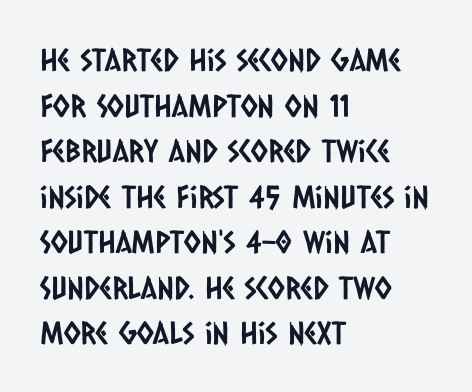
The image shows 31 px condensed sans-serif type; set left-aligned, normal line spacing (1.47x), normal letter spacing, not underlined; low stroke contrast and a large x-height.
